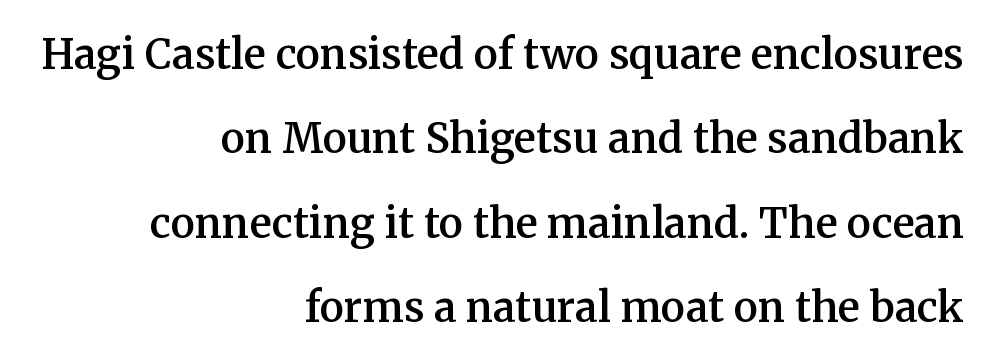
In terms of posture, this sample is upright. Unlike a clean sans, this face finishes its strokes with serifs. Characters follow at the spacing the type designer built in. As a designer I'd log this as weight 600, semibold. Alignment: flush right. Is this a fixed-width face? No — the glyphs have proportional, varying widths.
